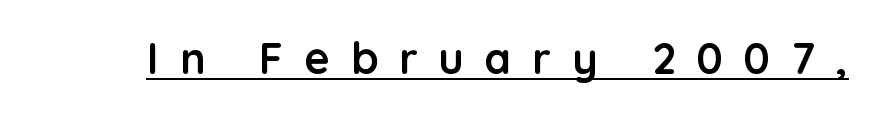
The letterforms stand isolated, each surrounded by extra space. Looks like regular typesetting: each glyph gets only the width it needs. This is roman type, the default non-slanted kind. Students, this is bold: see how much ink each stroke carries.
